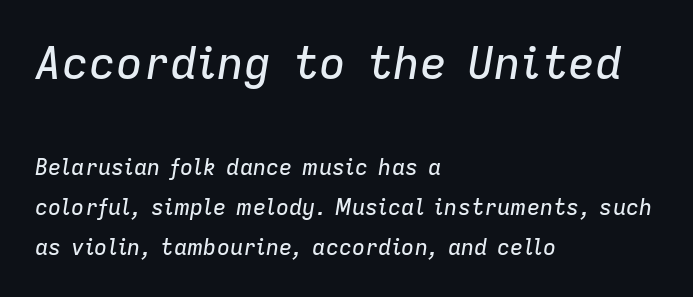
The text carries the slant typical of an italic or oblique font. Is this a fixed-width face? No — the glyphs have proportional, varying widths. Rule under the text: the space is simply empty. Large over small — that's the arrangement of the two blocks here.
